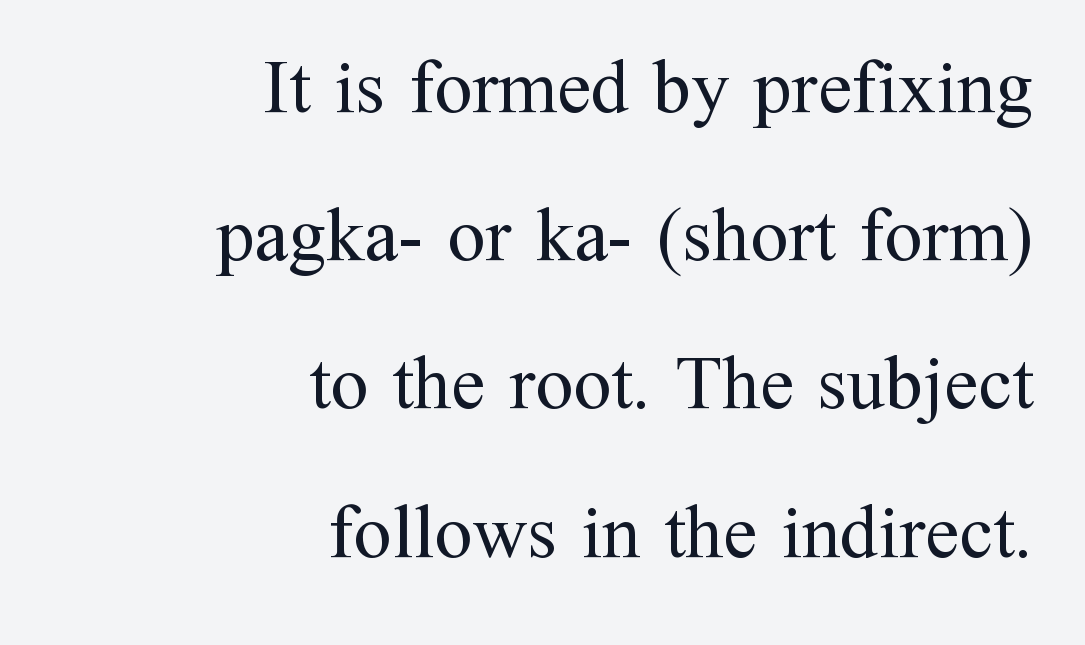
Regarding serifs, this sample has them. Inter-character spacing is left at the font's built-in metrics. The area under the type is left untouched. This sample is right-justified, so line beginnings fall wherever the words allow. If you drew a line through each stem, it would be perfectly vertical. Think of a printed novel: that variable character pitch is what you see here.
